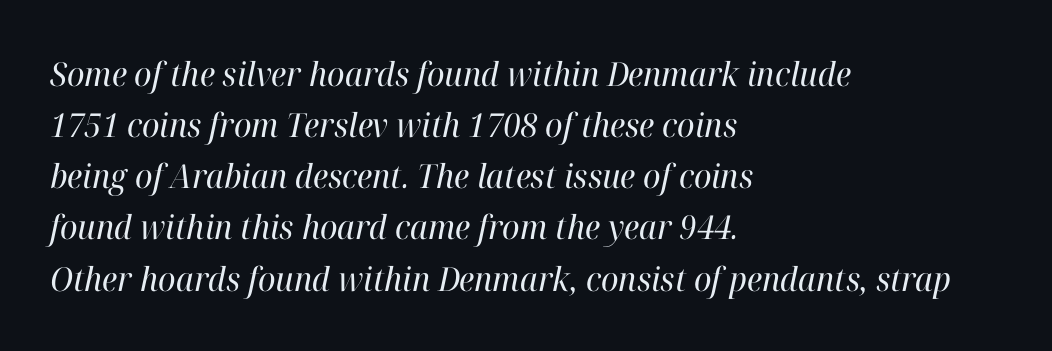
Q: Is the text bold? A: No.
Q: Is the text italic (slanted)? A: Yes, it leans right by about 12 degrees.
Q: Is the typeface a serif or a sans-serif typeface? A: Serif.
Q: Is the text underlined? A: No.
Q: How is the paragraph aligned? A: Left-aligned.
Q: Is the spacing between letters normal or unusually wide? A: Normal.
Q: Is the spacing between lines tight, normal or loose? A: Normal.
Q: Width (condensed, normal, or wide)? A: Normal.
Q: Stroke contrast? A: High.
Q: x-height? A: Medium.
Q: Monospaced? A: No.
